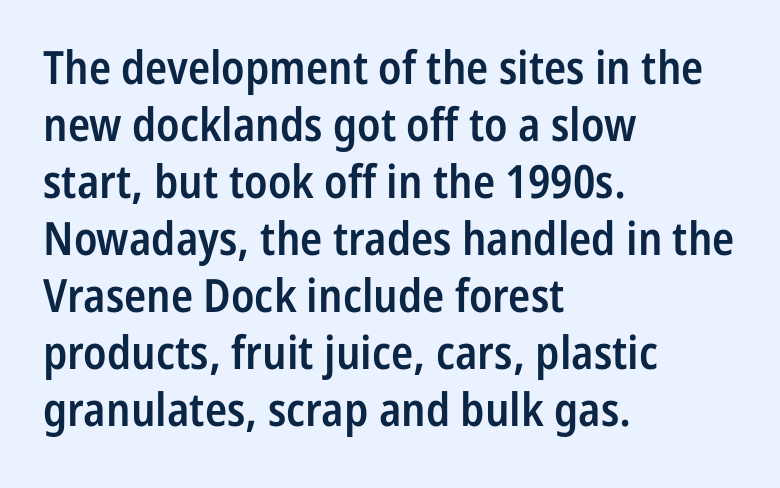
Spacing verdict: proportional, widths tailored to each character. Every row of glyphs begins at an identical x-position on the left. The letters stand straight up with perfectly vertical stems. This is moderately heavy type, rendered in semibold. Beneath every word, the page is bare.
